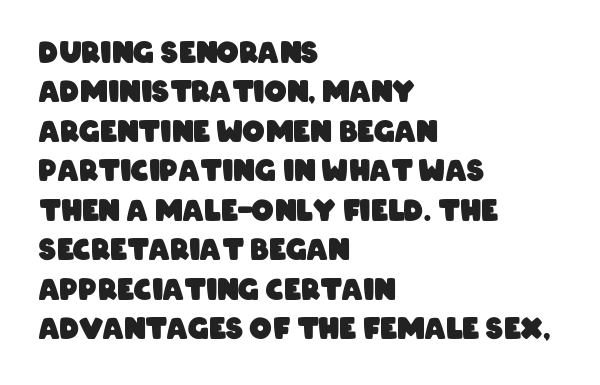
Plenty of ink on the page — the face is bold. Honestly, the letter spacing is just normal — you wouldn't notice it. Quick note: interline space is typical. Where is the straight margin? On the left. Beneath every word, the page is bare. Each letter keeps its own natural width here, so spacing adapts to shape.
